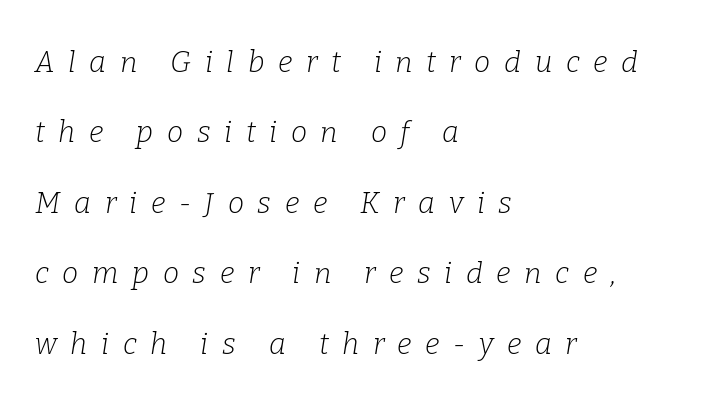
The image shows 29 px light serif type, italic (leaning right); set left-aligned, loose line spacing (2.43x), unusually wide letter spacing (+0.47 em), not underlined; low stroke contrast and a medium x-height.
